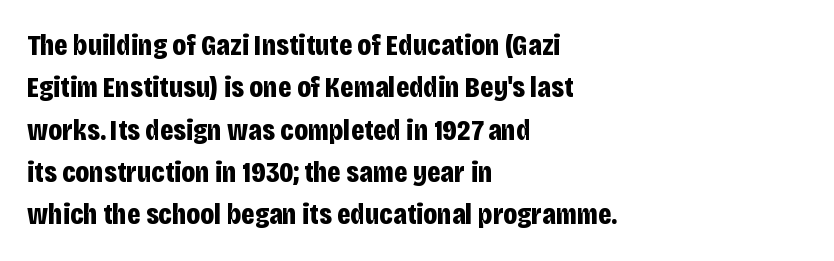
Letterform terminals end flat and unadorned throughout the passage. You could not count columns in this text — the font is proportionally spaced. Compared with typical paragraphs, the rows here are spaced about the same. Words float on clear page, feet unadorned. Posture: vertical. No extra tracking has been applied to these lines.
